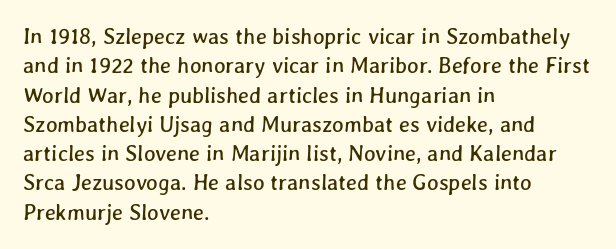
The type is set solid horizontally, with unmodified tracking. The lines in this sample share a left origin and differ only in where they stop. Baseline-to-baseline distance is the conventional proportion of letter height. Type without underlining.
